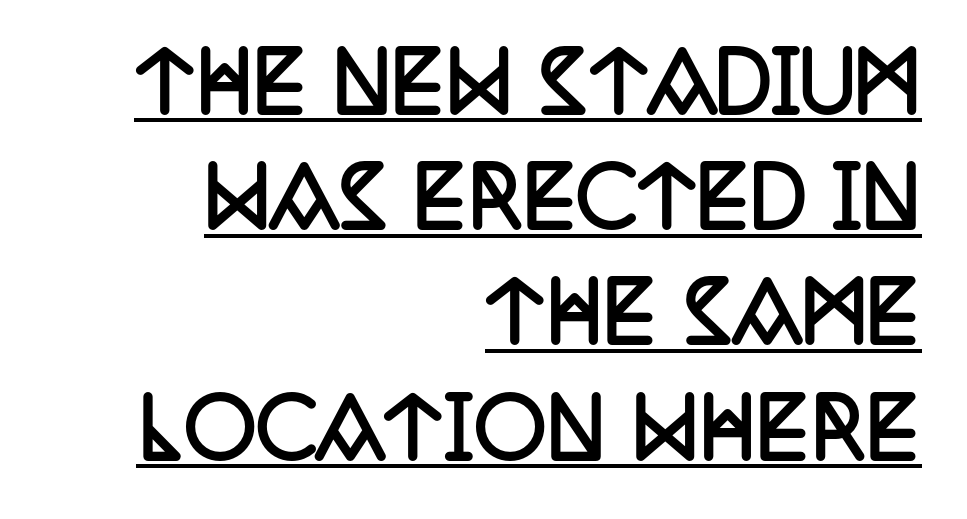
The image shows 80 px semibold, condensed serif type, upright; set right-aligned, normal line spacing (1.44x), normal letter spacing, underlined; low stroke contrast and a large x-height.
